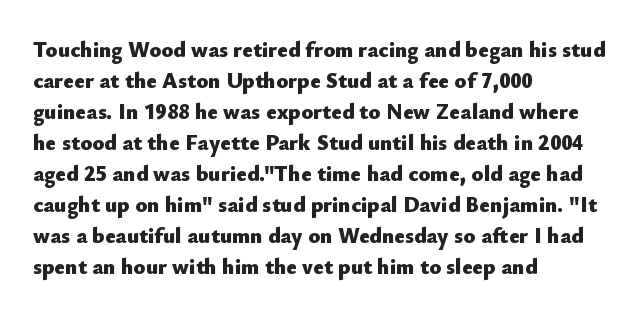
Q: Is the text bold? A: Yes.
Q: Is the text italic (slanted)? A: No, it is upright.
Q: Is the text underlined? A: No.
Q: How is the paragraph aligned? A: Left-aligned.
Q: Is the spacing between letters normal or unusually wide? A: Normal.
Q: Is the spacing between lines tight, normal or loose? A: Normal.
